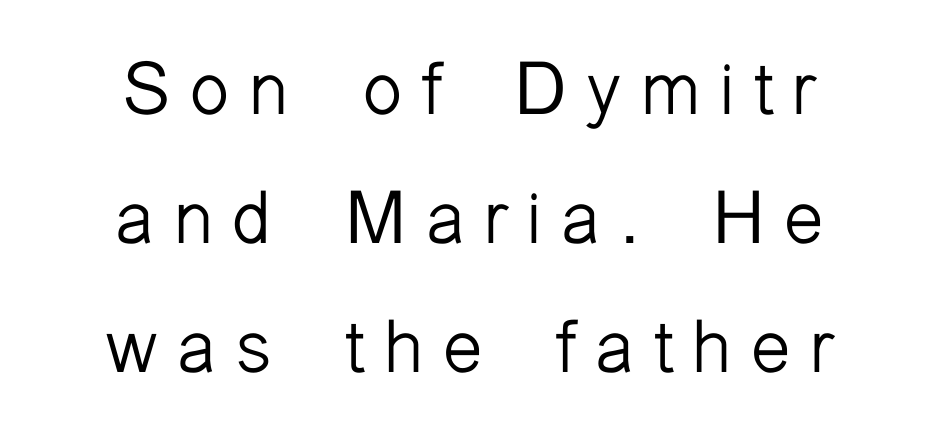
The image shows 74 px light sans-serif type, upright; set line spacing 1.74x, unusually wide letter spacing (+0.24 em), not underlined; low stroke contrast and a medium x-height.
